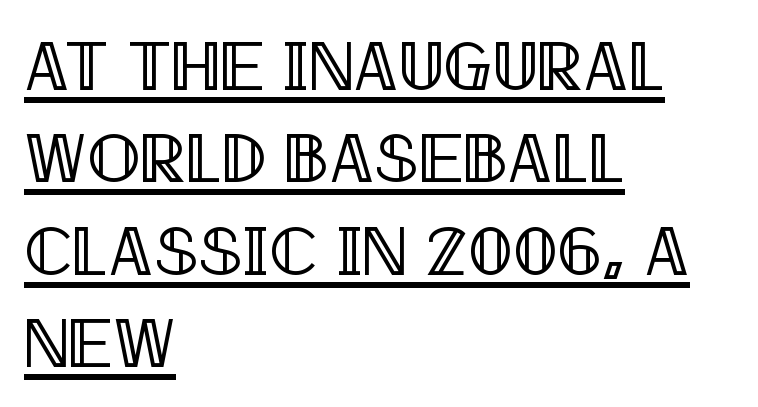
The image shows 70 px condensed type, upright; set left-aligned, normal line spacing (1.32x), normal letter spacing, underlined; a large x-height.
